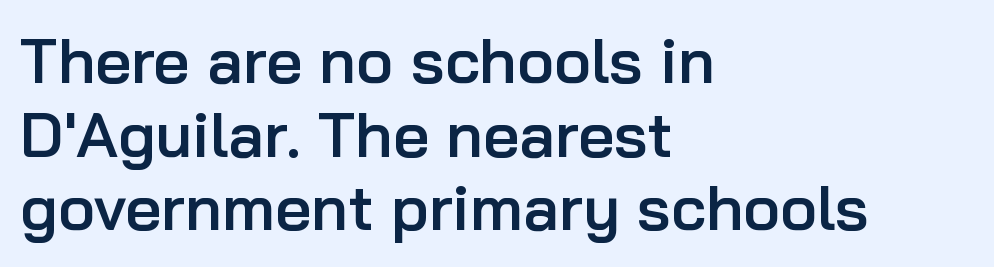
Q: Is the text bold? A: Semi-bold.
Q: Is the text italic (slanted)? A: No, it is upright.
Q: Is the typeface a serif or a sans-serif typeface? A: Sans-serif.
Q: Is the text underlined? A: No.
Q: How is the paragraph aligned? A: Left-aligned.
Q: Is the spacing between letters normal or unusually wide? A: Normal.
Q: Width (condensed, normal, or wide)? A: Normal.
Q: Stroke contrast? A: Low.
Q: x-height? A: Medium.
Q: Monospaced? A: No.
